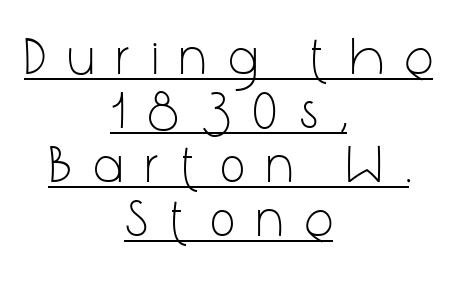
{"serif": "no", "italic": "no", "bold": "no", "weight": "light", "width": "condensed", "stroke_contrast": "low", "x_height": "medium", "monospaced": "no", "underline": "yes", "align": "center", "line_spacing": "tight", "line_spacing_ratio": 1.04, "letter_spacing": "wide", "letter_spacing_em": 0.45, "glyph_px": 52}
